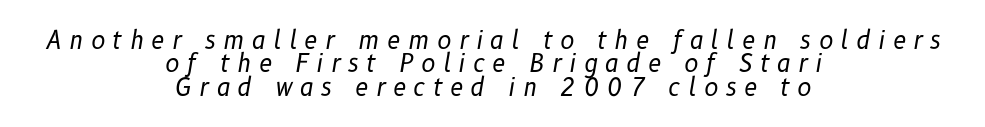
The image shows 24 px text type, italic (leaning right); set centered, tight line spacing (0.97x), unusually wide letter spacing (+0.31 em), not underlined.
